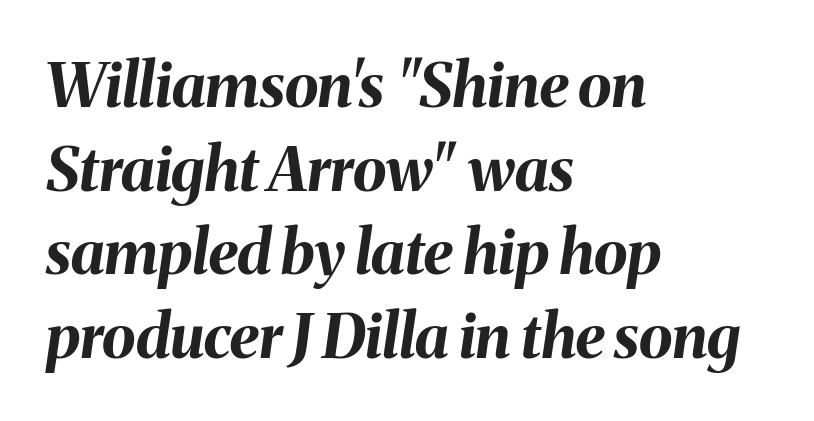
Here the glyphs are tracked normally, forming tight word shapes. The text carries the slant typical of an italic or oblique font. Typographic density is high because the face is bold. Leftover space on each line is placed entirely after the last word.
